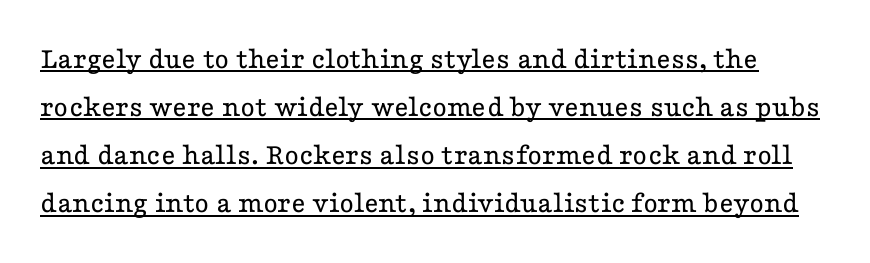
Q: Is the text bold? A: No.
Q: Is the text italic (slanted)? A: No, it is upright.
Q: Is the typeface a serif or a sans-serif typeface? A: Serif.
Q: Is the text underlined? A: Yes.
Q: Is the spacing between letters normal or unusually wide? A: Normal.
Q: Is the spacing between lines tight, normal or loose? A: Normal.
Q: Width (condensed, normal, or wide)? A: Wide.
Q: Stroke contrast? A: Low.
Q: x-height? A: Medium.
Q: Monospaced? A: No.
